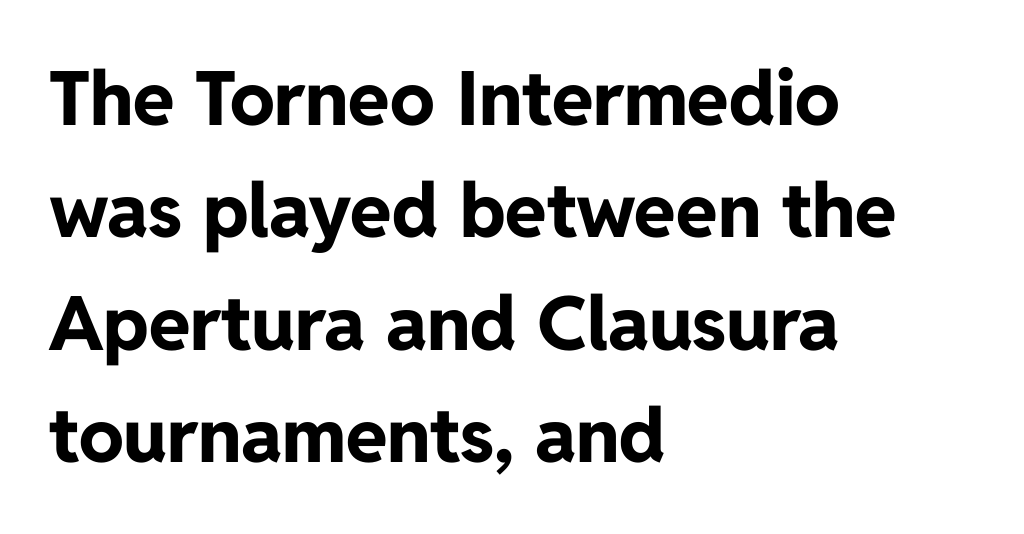
The font's upright variant was chosen for this text. Think of a printed novel: that variable character pitch is what you see here. The text was rendered using a sans face with plain stroke endings. A bare baseline throughout the passage. Which margin do the lines hug? The left one — the right edge is uneven. The leading is moderate, giving the passage an even texture.
